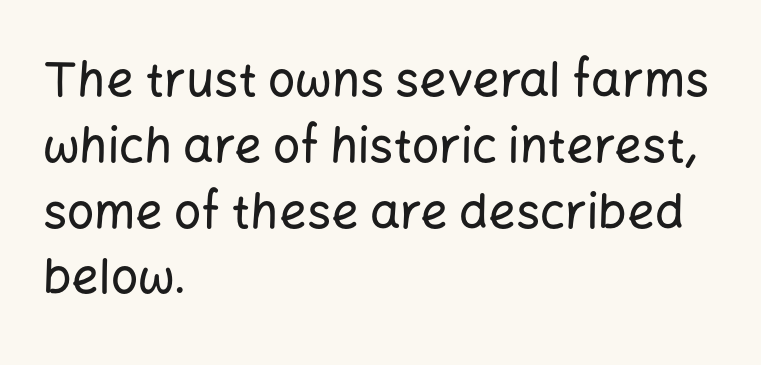
A clean baseline with only descenders dipping below it. Is the letter spacing exaggerated? No — it looks like the ordinary default. Interline gaps are of average width in this sample. Casual observation: everything's shoved over to the left. Note the varied advance widths — an 'i' is clearly narrower than an 'm'. The specimen reads as upright at a glance.
